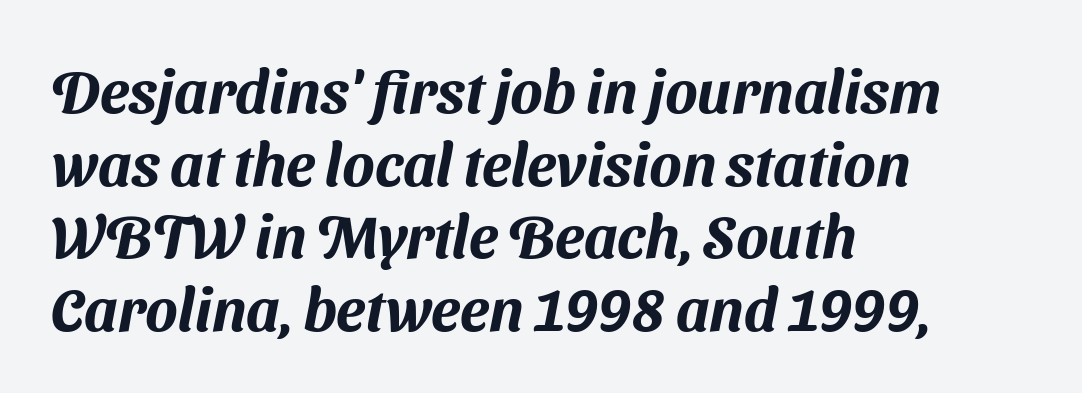
The image shows 60 px sans-serif type; set left-aligned, line spacing 1.21x, normal letter spacing, not underlined; medium stroke contrast and a medium x-height.
